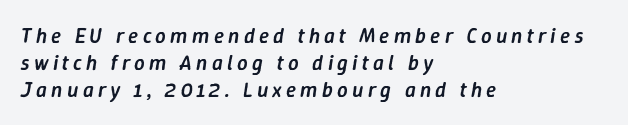
The image shows 21 px text type, italic (leaning right); set left-aligned, normal line spacing (1.28x), unusually wide letter spacing (+0.2 em), not underlined.
